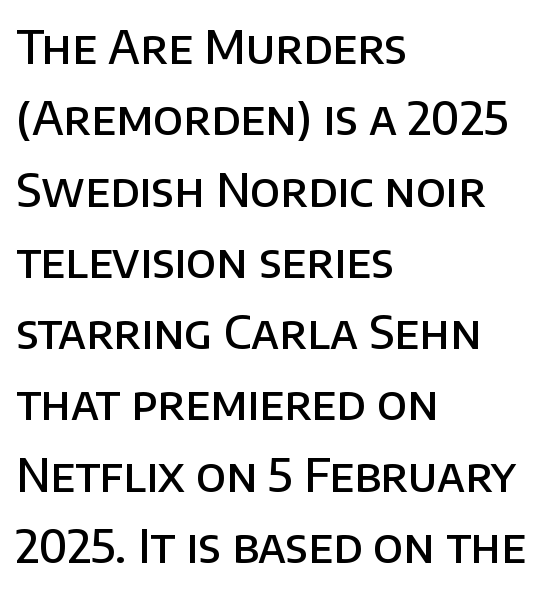
Q: Is the text bold? A: Semi-bold.
Q: Is the text italic (slanted)? A: No, it is upright.
Q: Is the typeface a serif or a sans-serif typeface? A: Sans-serif.
Q: Is the text underlined? A: No.
Q: How is the paragraph aligned? A: Left-aligned.
Q: Is the spacing between letters normal or unusually wide? A: Normal.
Q: Is the spacing between lines tight, normal or loose? A: Normal.
Q: Width (condensed, normal, or wide)? A: Normal.
Q: Stroke contrast? A: Low.
Q: x-height? A: Large.
Q: Monospaced? A: No.
